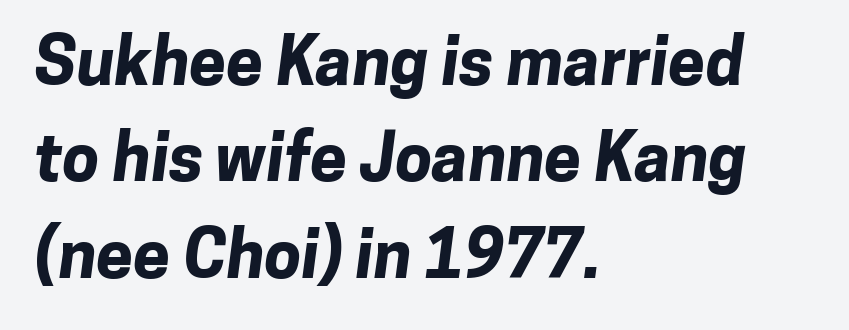
The image shows 66 px bold sans-serif type; set left-aligned, normal line spacing (1.46x), normal letter spacing, not underlined; low stroke contrast and a medium x-height.
